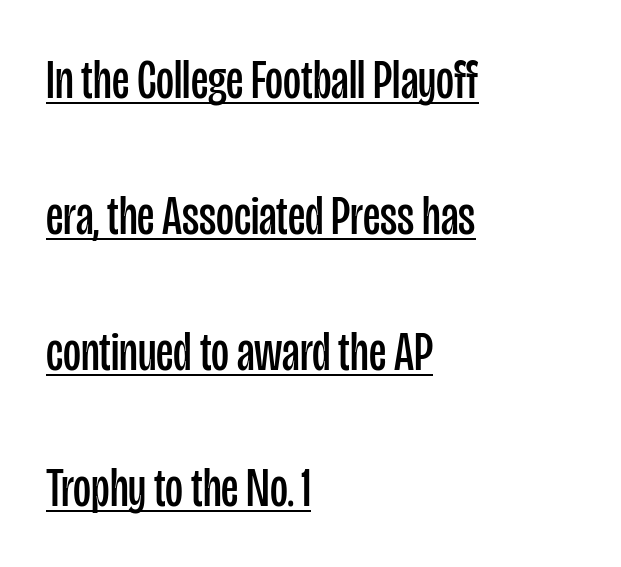
Q: Is the text bold? A: No.
Q: Is the text italic (slanted)? A: No, it is upright.
Q: Is the typeface a serif or a sans-serif typeface? A: Sans-serif.
Q: Is the text underlined? A: Yes.
Q: How is the paragraph aligned? A: Left-aligned.
Q: Is the spacing between letters normal or unusually wide? A: Normal.
Q: Is the spacing between lines tight, normal or loose? A: Loose.
Q: Width (condensed, normal, or wide)? A: Condensed.
Q: Stroke contrast? A: Low.
Q: x-height? A: Large.
Q: Monospaced? A: No.
